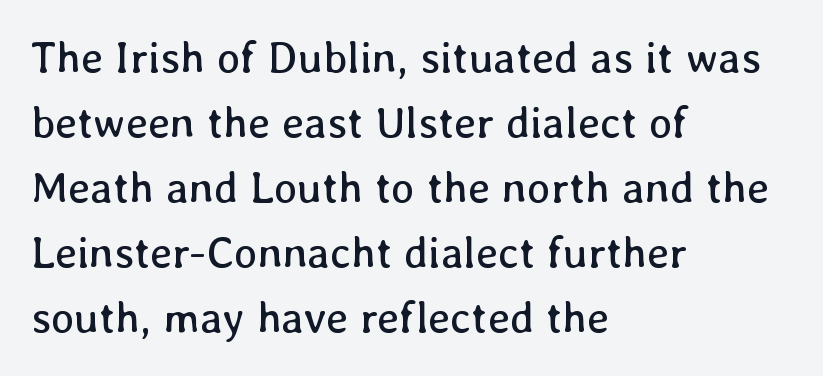
You could call the tracking neutral — neither tight nor loose. You could not count columns in this text — the font is proportionally spaced. Plain, unruled lines of type. A normal amount of white space separates one row of letters from the next.
